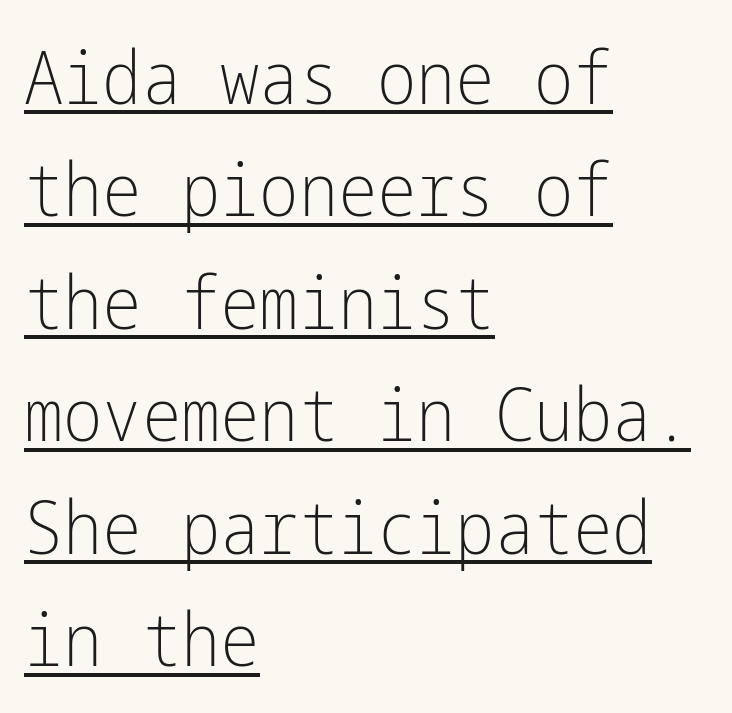
{"serif": "no", "italic": "no", "bold": "no", "weight": "light", "width": "condensed", "stroke_contrast": "low", "x_height": "medium", "underline": "yes", "align": "left", "line_spacing": "normal", "line_spacing_ratio": 1.52, "letter_spacing": "normal", "letter_spacing_em": 0.0, "glyph_px": 74}
